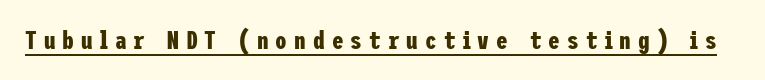
The image shows 26 px bold type, upright; set unusually wide letter spacing (+0.27 em), underlined.
